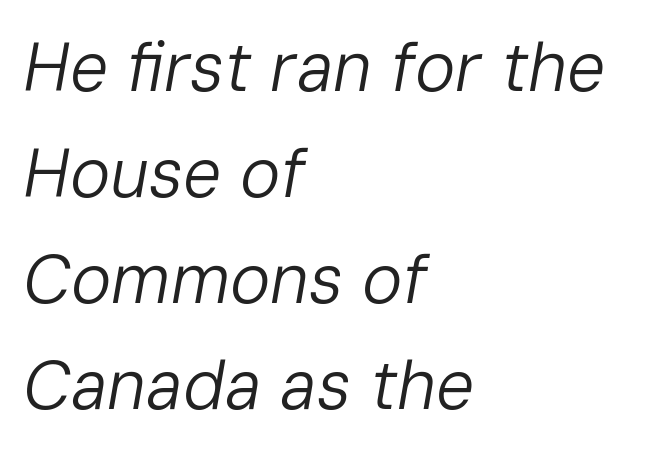
The image shows 68 px regular-weight type, italic (leaning right); set left-aligned, normal line spacing (1.56x), normal letter spacing, not underlined; low stroke contrast and a medium x-height.
